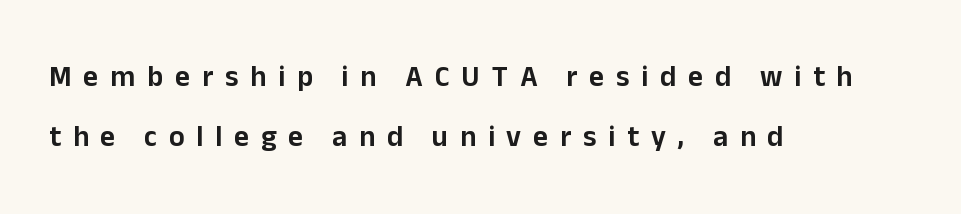
The image shows 29 px sans-serif type, upright; set left-aligned, loose line spacing (2.08x), unusually wide letter spacing (+0.41 em), not underlined; low stroke contrast and a medium x-height.
